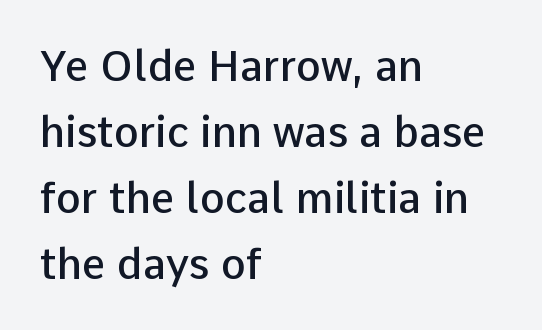
{"serif": "no", "italic": "no", "bold": "semi", "weight": "semibold", "width": "normal", "stroke_contrast": "low", "x_height": "medium", "monospaced": "no", "underline": "no", "align": "left", "line_spacing": "normal", "line_spacing_ratio": 1.57, "letter_spacing": "normal", "letter_spacing_em": 0.0, "glyph_px": 42}
